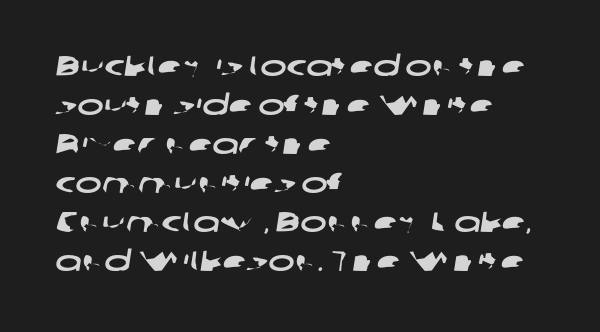
The image shows 28 px wide sans-serif type; set left-aligned, normal line spacing (1.39x), normal letter spacing, not underlined; low stroke contrast and a medium x-height.
